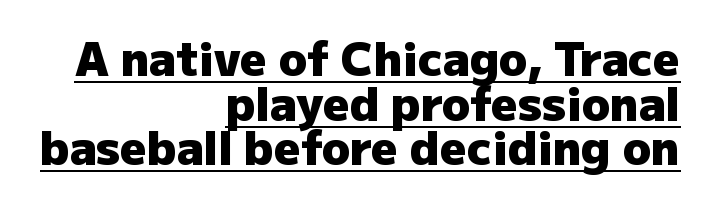
Heavy-handed strokes throughout: this text is bold. Quick note: not italic, upright. Examine the stroke ends and you'll find no serifs. Inter-character spacing is left at the font's built-in metrics. Typeset ragged left — the right edge is the straight one.
